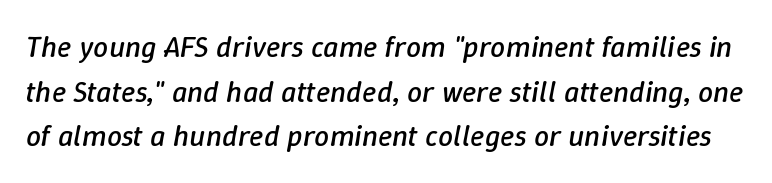
The image shows 30 px regular-weight type, italic (leaning right); set normal line spacing (1.49x), normal letter spacing, not underlined; low stroke contrast and a medium x-height.
